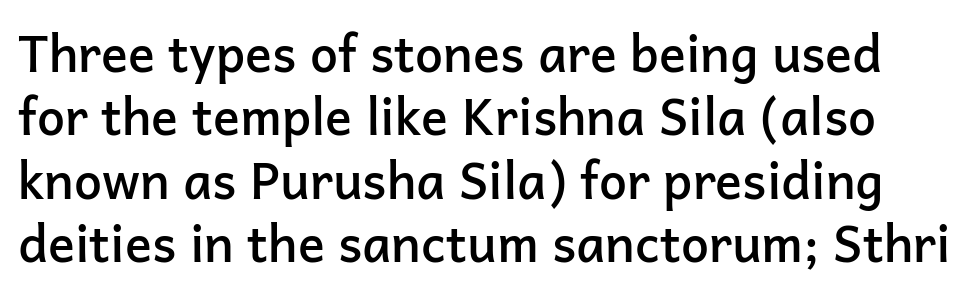
Do the letters lean? They stand straight. The passage shown stacks its lines at a standard gap. Tracking value appears to be zero — textbook default spacing. Looks like regular typesetting: each glyph gets only the width it needs. The font is running at a semibold setting, under full bold. The space directly below the letters is spotless.
